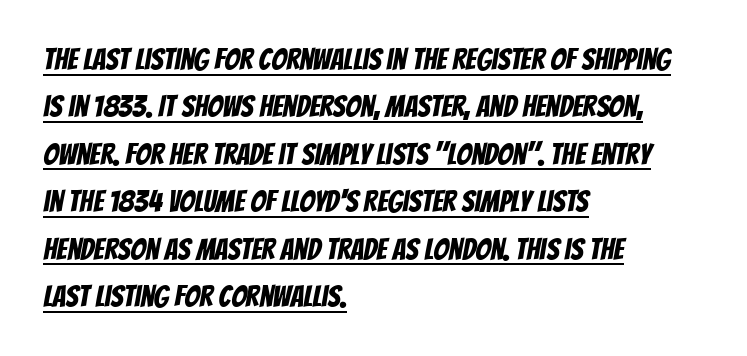
The string is rendered with underlining switched on. These lines are rendered in a variable-pitch font. Alignment: flush left. The rows are spaced the way most documents space them. You could call the tracking neutral — neither tight nor loose. Regarding serifs, this sample does without them.
